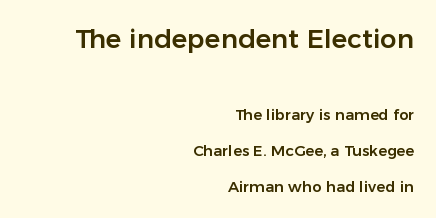
Look at the tracking — it's just the regular setting, nothing added. Reading top to bottom, the characters get smaller at the block break. Regarding leading, the lines here are spaced well apart. Unlike italic type, these characters show no tilt at all. Descender tails drop into unmarked territory.
